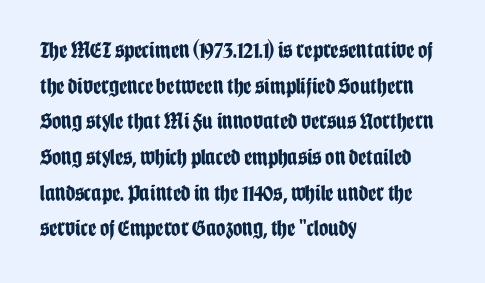
Is the block centered? No — it sits flush against the left margin. A full-strength bold gives these letters their thick strokes. The zone under the glyphs is completely vacant. This sample uses an upright cut, with every glyph sitting square on the baseline. The passage shown has conventional tracking throughout. The line-height multiplier appears to be the usual default.
